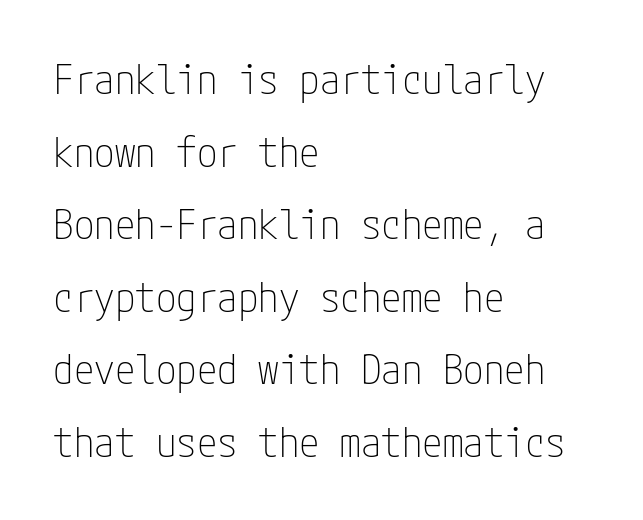
{"serif": "no", "italic": "no", "bold": "no", "weight": "thin", "width": "condensed", "stroke_contrast": "low", "x_height": "medium", "underline": "no", "align": "left", "line_spacing_ratio": 1.77, "letter_spacing": "normal", "letter_spacing_em": 0.0, "glyph_px": 41}
